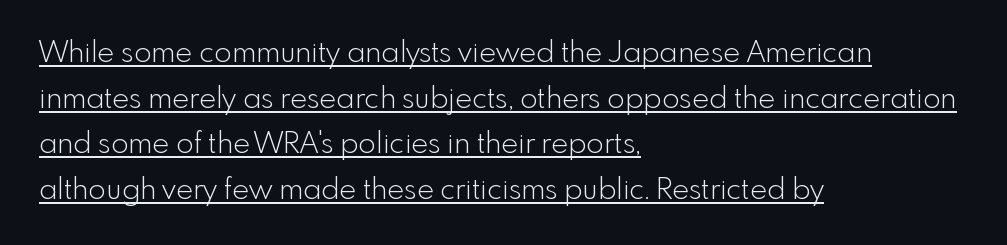
Q: Is the text bold? A: No.
Q: Is the text italic (slanted)? A: No, it is upright.
Q: Is the typeface a serif or a sans-serif typeface? A: Sans-serif.
Q: Is the text underlined? A: Yes.
Q: How is the paragraph aligned? A: Left-aligned.
Q: Is the spacing between letters normal or unusually wide? A: Normal.
Q: Is the spacing between lines tight, normal or loose? A: Normal.
Q: Width (condensed, normal, or wide)? A: Normal.
Q: x-height? A: Small.
Q: Monospaced? A: No.
